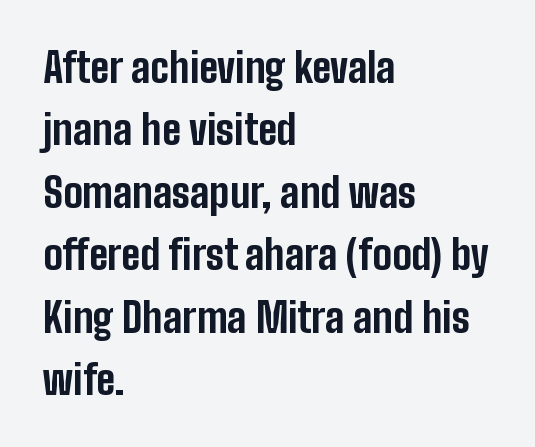
Q: Is the text bold? A: Yes.
Q: Is the text italic (slanted)? A: No, it is upright.
Q: Is the typeface a serif or a sans-serif typeface? A: Sans-serif.
Q: Is the text underlined? A: No.
Q: How is the paragraph aligned? A: Left-aligned.
Q: Is the spacing between letters normal or unusually wide? A: Normal.
Q: Is the spacing between lines tight, normal or loose? A: Normal.
Q: Width (condensed, normal, or wide)? A: Condensed.
Q: Stroke contrast? A: Low.
Q: x-height? A: Medium.
Q: Monospaced? A: No.
